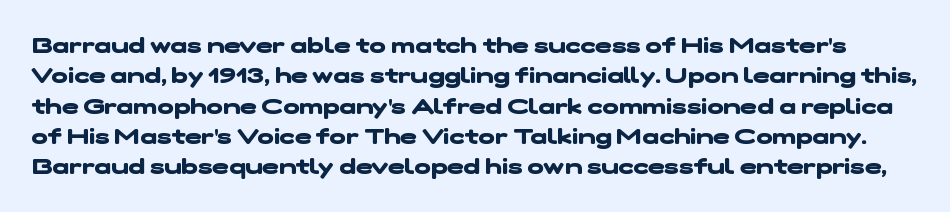
{"bold": "yes", "underline": "no", "line_spacing": "normal", "line_spacing_ratio": 1.38, "letter_spacing": "normal", "letter_spacing_em": 0.0, "glyph_px": 22}
